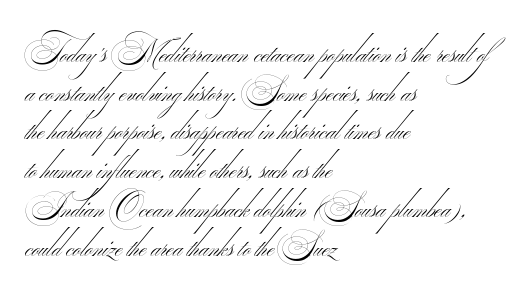
The image shows 31 px thin, wide sans-serif type; set left-aligned, normal line spacing (1.25x), normal letter spacing, not underlined; medium stroke contrast.
